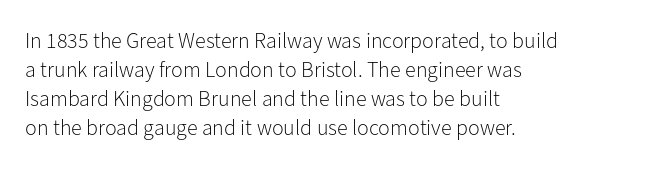
{"italic": "no", "bold": "no", "underline": "no", "align": "left", "line_spacing": "normal", "line_spacing_ratio": 1.32, "letter_spacing": "normal", "letter_spacing_em": 0.0, "glyph_px": 22}
